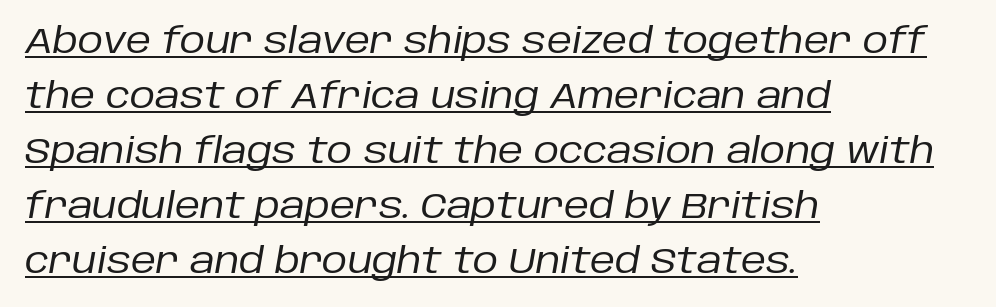
Q: Is the text bold? A: No.
Q: Is the text italic (slanted)? A: Yes, it leans right by about 10 degrees.
Q: Is the text underlined? A: Yes.
Q: How is the paragraph aligned? A: Left-aligned.
Q: Is the spacing between letters normal or unusually wide? A: Normal.
Q: Is the spacing between lines tight, normal or loose? A: Normal.
Q: Width (condensed, normal, or wide)? A: Normal.
Q: Stroke contrast? A: Low.
Q: x-height? A: Large.
Q: Monospaced? A: No.
